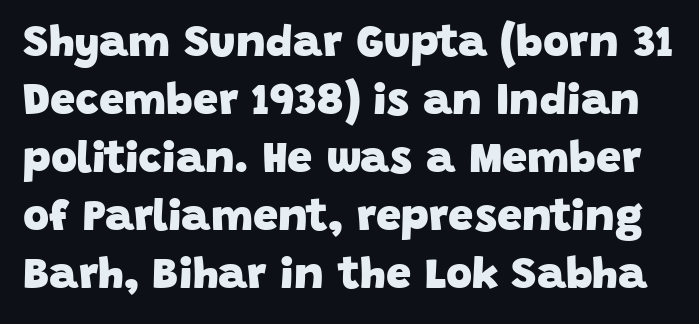
The image shows 45 px heavy sans-serif type; set normal line spacing (1.29x), normal letter spacing, not underlined; low stroke contrast and a large x-height.
